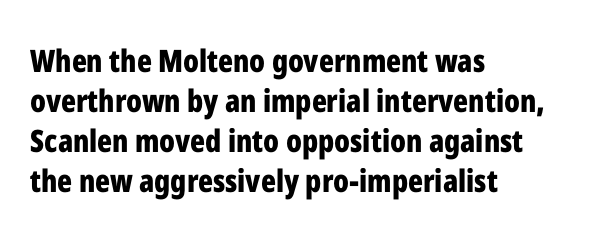
Tall strokes in this sample are plumb rather than angled. Layout note: lines flush left. Spacing verdict: proportional, widths tailored to each character. Summary of vertical rhythm: regular, with standard interline spacing. Strokes here are thick enough to call this a true bold. Nothing sits at the stroke ends, so this counts as sans-serif.
